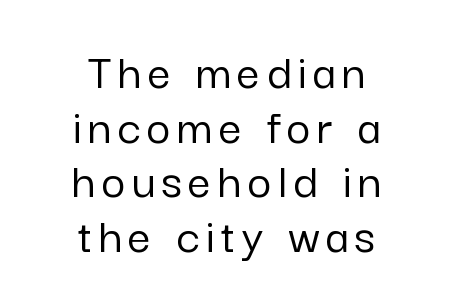
The passage shown is typed in a proportional face where columns would drift. The space beneath each line is pristine and unruled. Does the leading feel generous? Not at all — it's pinched. These lines were composed using upright roman letters.
